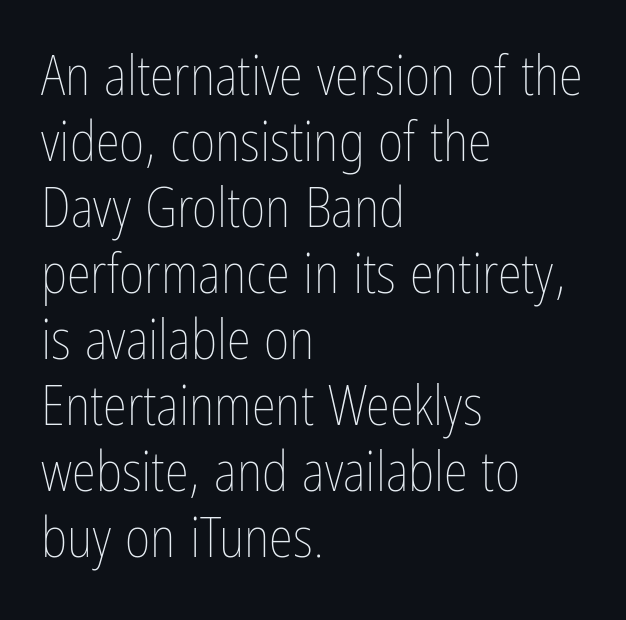
{"italic": "no", "bold": "no", "weight": "thin", "width": "condensed", "stroke_contrast": "low", "x_height": "medium", "monospaced": "no", "underline": "no", "align": "left", "line_spacing_ratio": 1.2, "letter_spacing": "normal", "letter_spacing_em": 0.0, "glyph_px": 55}
